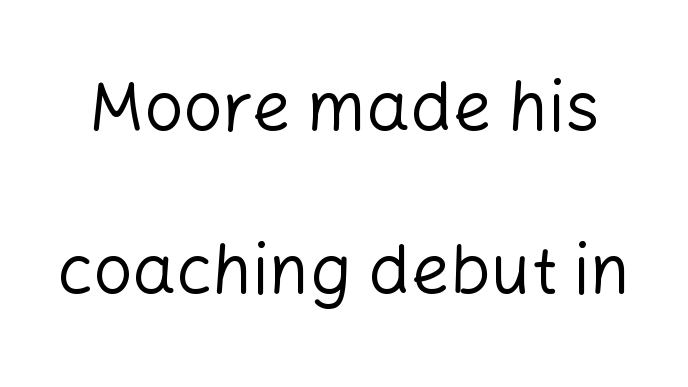
The image shows 69 px regular-weight sans-serif type, upright; set loose line spacing (2.36x), normal letter spacing, not underlined; low stroke contrast and a medium x-height.
